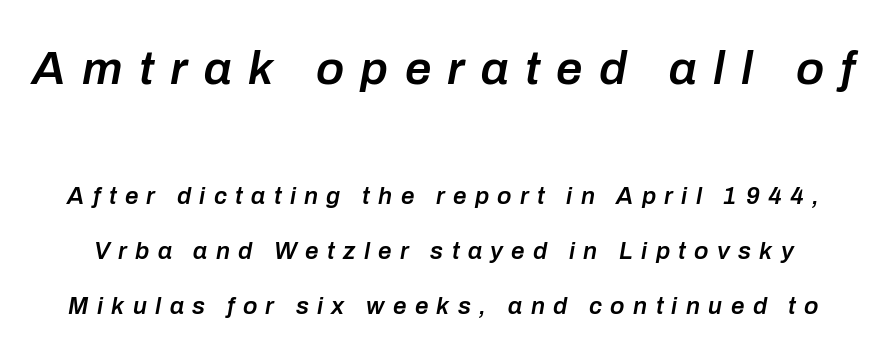
Compared with ordinary roman type, these characters are visibly tilted. Does the bottom block carry the larger type? No, the top block does. This is moderately heavy type, rendered in semibold. Spacing verdict: proportional, widths tailored to each character.
